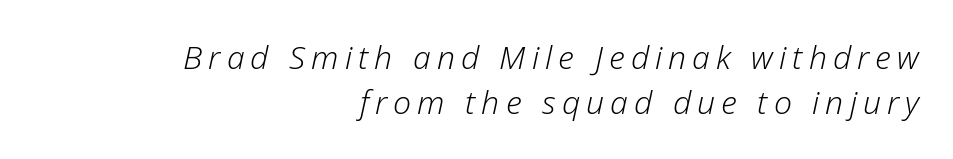
Q: Is the text bold? A: No.
Q: Is the text italic (slanted)? A: Yes, it leans right by about 12 degrees.
Q: Is the text underlined? A: No.
Q: How is the paragraph aligned? A: Right-aligned.
Q: Is the spacing between lines tight, normal or loose? A: Normal.
Q: Width (condensed, normal, or wide)? A: Normal.
Q: Stroke contrast? A: Low.
Q: x-height? A: Medium.
Q: Monospaced? A: No.
